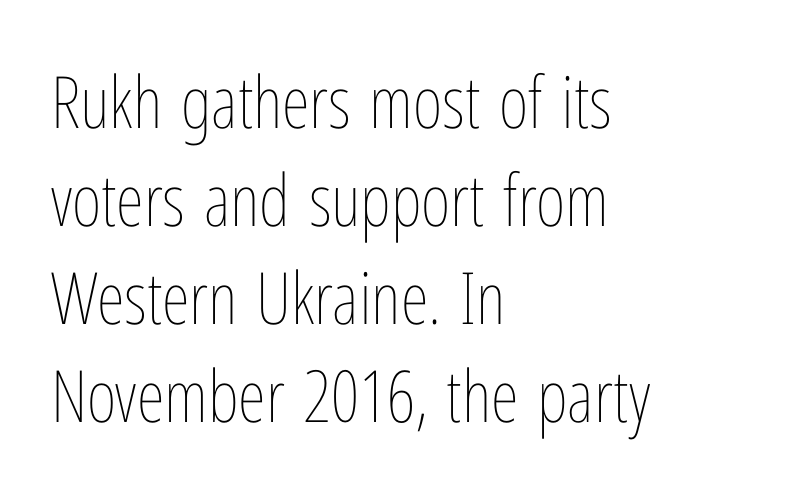
{"italic": "no", "bold": "no", "weight": "thin", "width": "condensed", "stroke_contrast": "low", "x_height": "medium", "monospaced": "no", "underline": "no", "align": "left", "line_spacing": "normal", "line_spacing_ratio": 1.36, "letter_spacing": "normal", "letter_spacing_em": 0.0, "glyph_px": 72}
